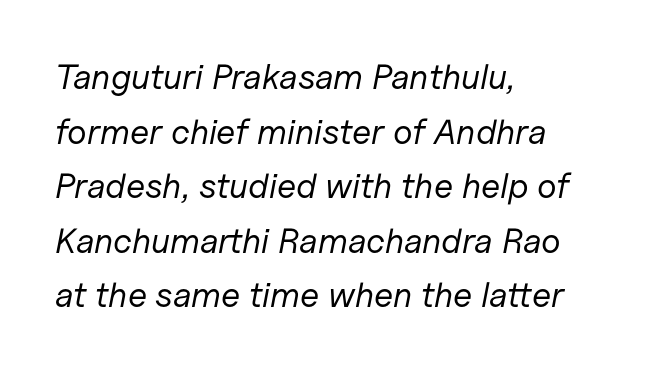
The image shows 35 px regular-weight type, italic (leaning right); set left-aligned, normal line spacing (1.56x), normal letter spacing, not underlined; low stroke contrast and a medium x-height.
